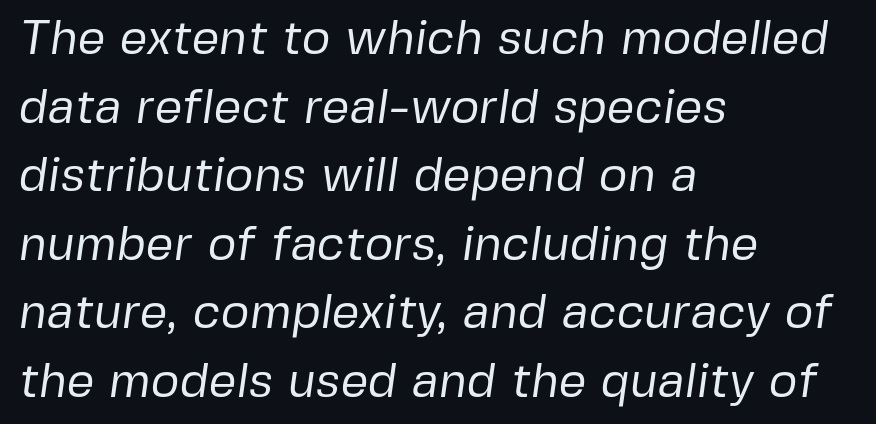
Q: Is the text bold? A: No.
Q: Is the typeface a serif or a sans-serif typeface? A: Sans-serif.
Q: Is the text underlined? A: No.
Q: How is the paragraph aligned? A: Left-aligned.
Q: Is the spacing between letters normal or unusually wide? A: Normal.
Q: Is the spacing between lines tight, normal or loose? A: Normal.
Q: Width (condensed, normal, or wide)? A: Normal.
Q: Stroke contrast? A: Low.
Q: x-height? A: Medium.
Q: Monospaced? A: No.
